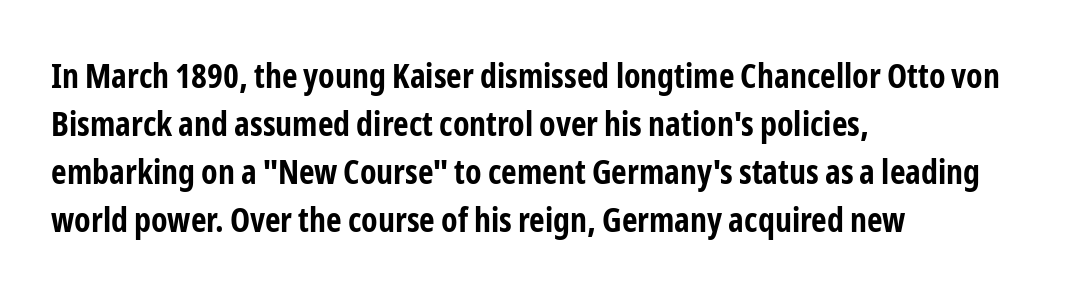
The image shows 34 px bold, condensed sans-serif type, upright; set left-aligned, normal line spacing (1.41x), normal letter spacing, not underlined; low stroke contrast and a medium x-height.
